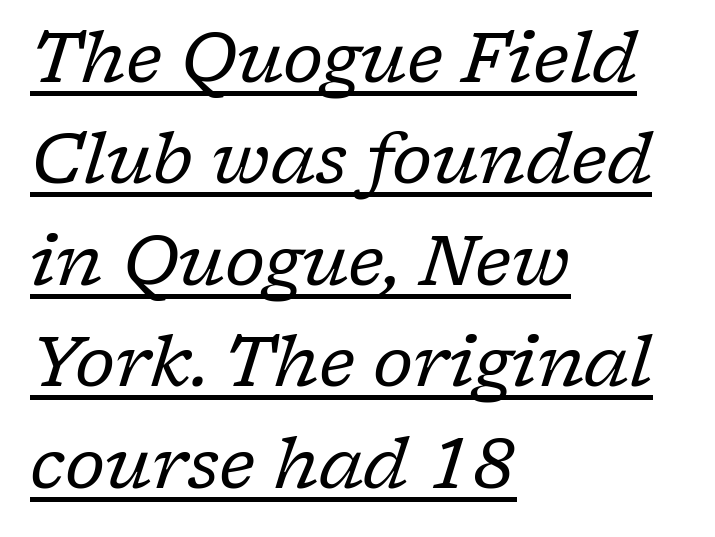
The image shows 70 px regular-weight serif type, italic (leaning right); set left-aligned, normal line spacing (1.45x), normal letter spacing, underlined; low stroke contrast and a medium x-height.
